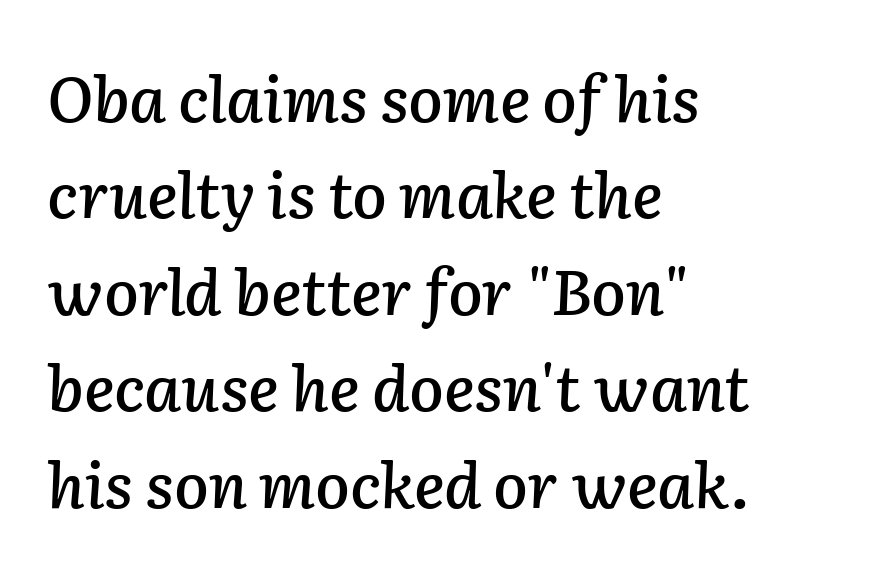
The image shows 63 px text type, italic (leaning right); set left-aligned, normal line spacing (1.53x), normal letter spacing, not underlined; low stroke contrast and a medium x-height.
